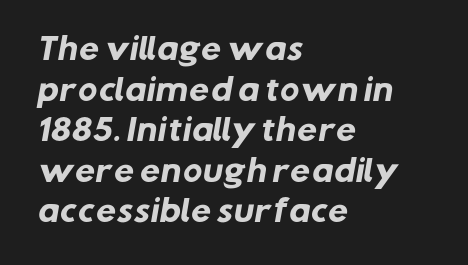
The image shows 29 px heavy sans-serif type; set left-aligned, normal line spacing (1.4x), normal letter spacing, not underlined; low stroke contrast and a medium x-height.
